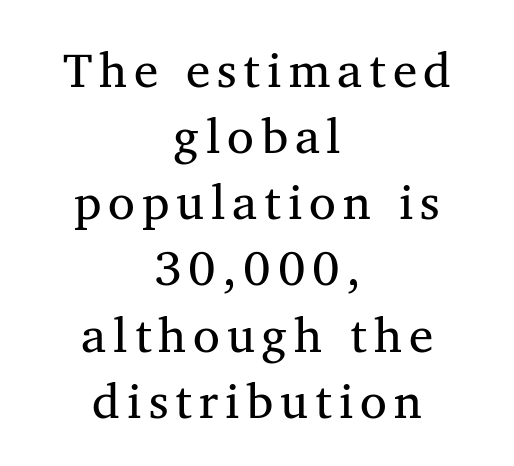
The rendering uses natural spacing where letterforms have individual widths. Evenly set lines give the paragraph a standard silhouette. Italic? Not at all — the glyphs are vertical. The glyphs in this specimen are seriffed.
